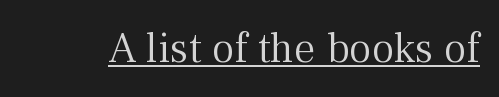
Unlike a clean sans, this face finishes its strokes with serifs. Glance below the letters and you will spot a drawn line. The axis of the letterforms is exactly vertical. These lines are rendered in a variable-pitch font. These glyphs show unthickened strokes, regular width or finer.
